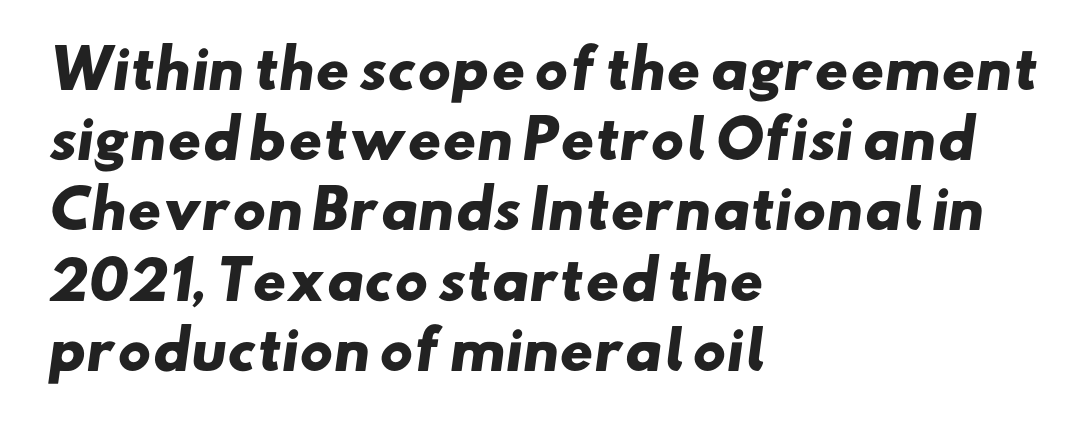
Whoever set this chose a conventional vertical rhythm. A full-strength bold gives these letters their thick strokes. Character widths vary here, with narrow letters taking less room than wide ones. Decoration check: the copy has no underline.
